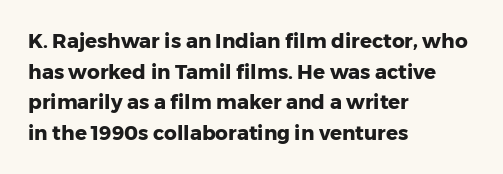
The image shows 20 px bold type, upright; set left-aligned, normal line spacing (1.53x), normal letter spacing, not underlined.
